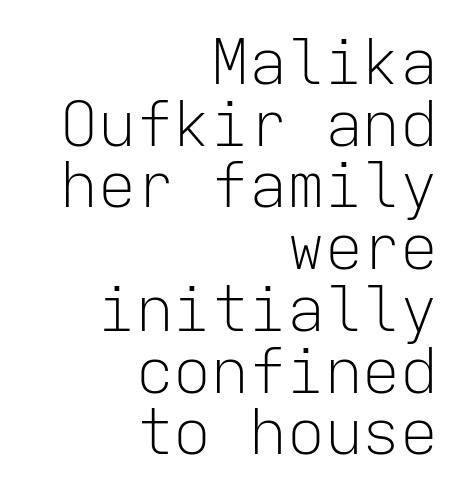
The image shows 63 px light sans-serif type, upright, monospaced; set right-aligned, tight line spacing (0.98x), normal letter spacing, not underlined; low stroke contrast and a medium x-height.
